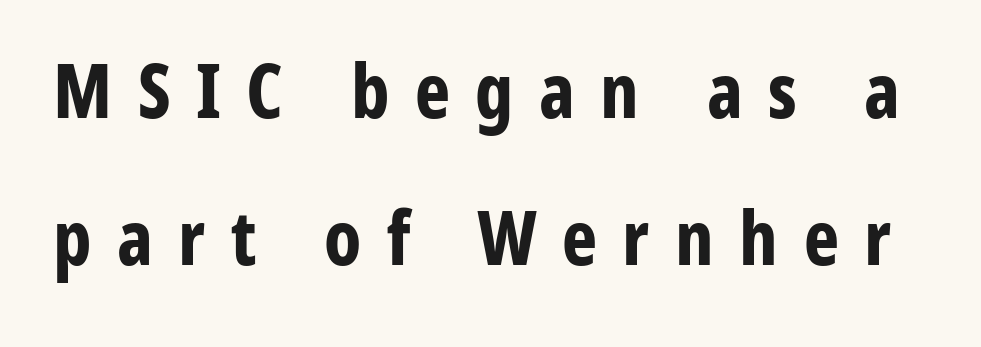
The image shows 75 px bold, condensed sans-serif type, upright; set loose line spacing (1.96x), unusually wide letter spacing (+0.34 em), not underlined; low stroke contrast and a medium x-height.
